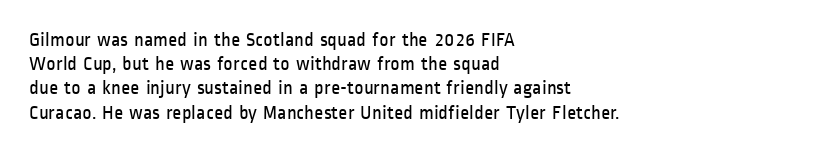
The image shows 20 px text type, upright; set left-aligned, line spacing 1.21x, normal letter spacing, not underlined.
